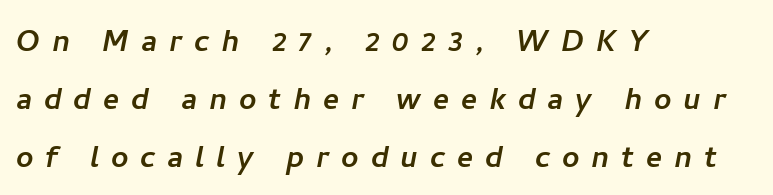
Q: Is the typeface a serif or a sans-serif typeface? A: Sans-serif.
Q: Is the text underlined? A: No.
Q: How is the paragraph aligned? A: Left-aligned.
Q: Is the spacing between letters normal or unusually wide? A: Unusually wide.
Q: Is the spacing between lines tight, normal or loose? A: Normal.
Q: Width (condensed, normal, or wide)? A: Normal.
Q: Stroke contrast? A: Low.
Q: x-height? A: Medium.
Q: Monospaced? A: No.
